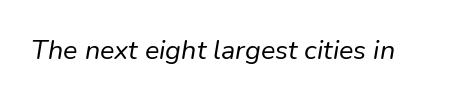
Rendered with sloped, italic letterforms. The strokes carry an ordinary text weight at most. How are the letters spaced? Ordinarily, with no added tracking. The zone under the glyphs is completely vacant.
